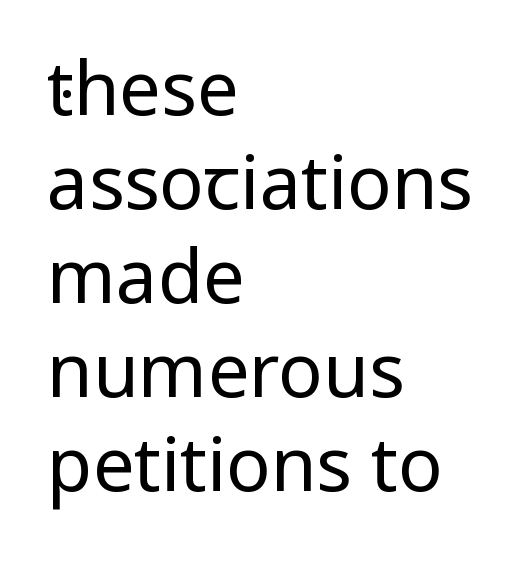
You can tell from the bare stems that sans-serif type was used. If you drew a ruler down the left edge, every line would touch it. Quick note: underline off. No letter is thick-stroked: the sample isn't bold. Posture: vertical. Default kerning and tracking; the words read as compact shapes.
